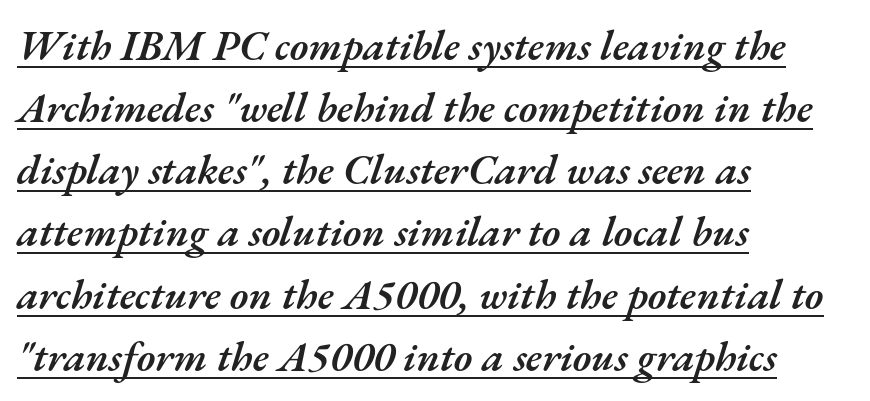
Leftover space on each line is placed entirely after the last word. How would I describe the line gaps? Plain and ordinary. Is this a fixed-width face? No — the glyphs have proportional, varying widths. You could call the tracking neutral — neither tight nor loose. Italic: yes, the glyphs are oblique.
